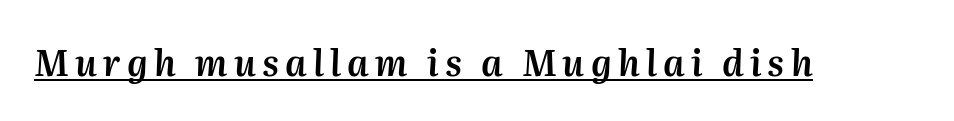
Q: Is the text italic (slanted)? A: Yes, it leans right by about 2 degrees.
Q: Is the text underlined? A: Yes.
Q: Width (condensed, normal, or wide)? A: Normal.
Q: Stroke contrast? A: Medium.
Q: x-height? A: Medium.
Q: Monospaced? A: No.
